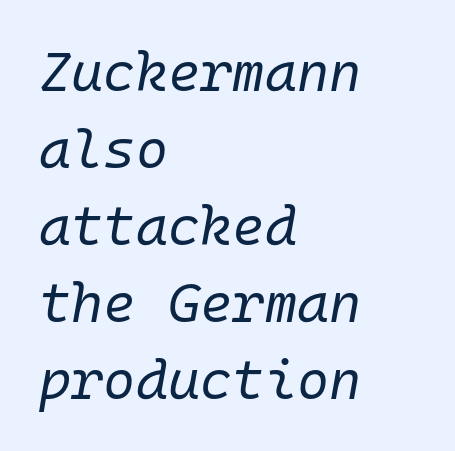
Weight: in the light-to-regular range. The text carries the slant typical of an italic or oblique font. Tracking here is standard; glyphs follow each other at the usual distance. The compositor pushed each line to the left boundary. Unmarked baselines from the first word to the last. The vertical gap from one line to the next is medium.
